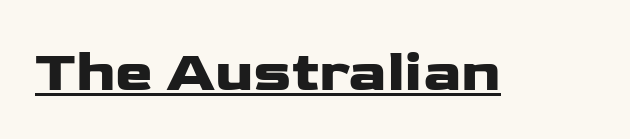
The image shows 57 px wide sans-serif type, upright; set normal letter spacing, underlined; low stroke contrast and a medium x-height.
